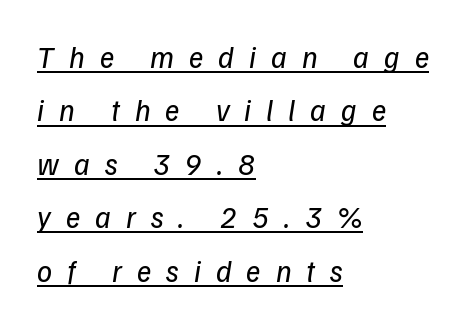
{"serif": "no", "bold": "no", "weight": "regular", "width": "normal", "stroke_contrast": "low", "x_height": "medium", "monospaced": "no", "underline": "yes", "align": "left", "line_spacing_ratio": 1.78, "letter_spacing": "wide", "letter_spacing_em": 0.5, "glyph_px": 30}
